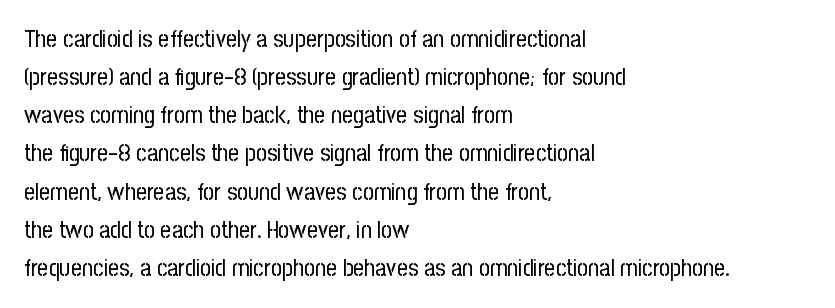
Q: Is the text bold? A: No.
Q: Is the text italic (slanted)? A: No, it is upright.
Q: Is the text underlined? A: No.
Q: How is the paragraph aligned? A: Left-aligned.
Q: Is the spacing between letters normal or unusually wide? A: Normal.
Q: Is the spacing between lines tight, normal or loose? A: Normal.
